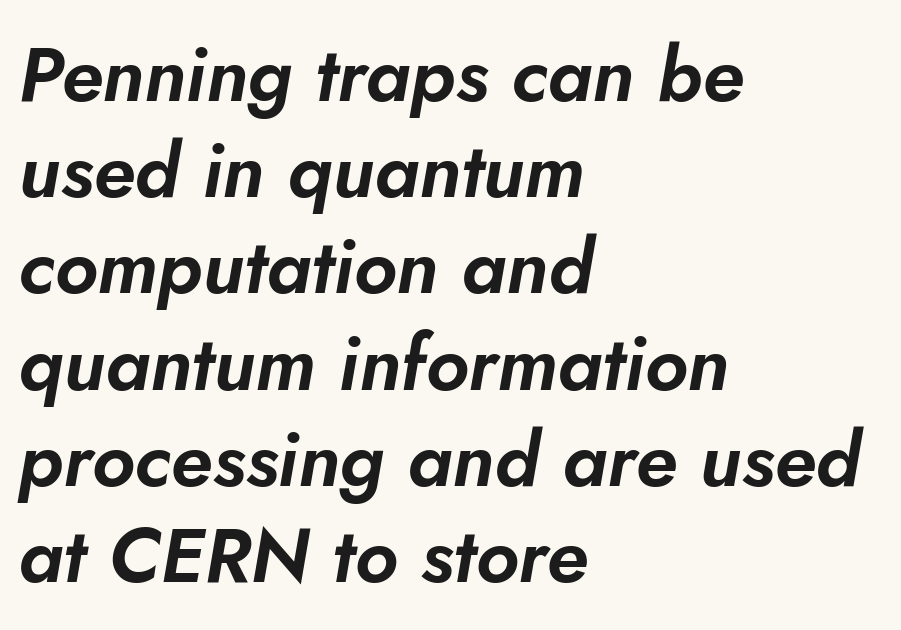
Q: Is the text italic (slanted)? A: Yes, it leans right by about 10 degrees.
Q: Is the text underlined? A: No.
Q: How is the paragraph aligned? A: Left-aligned.
Q: Is the spacing between letters normal or unusually wide? A: Normal.
Q: Is the spacing between lines tight, normal or loose? A: Normal.
Q: Width (condensed, normal, or wide)? A: Normal.
Q: Stroke contrast? A: Low.
Q: x-height? A: Small.
Q: Monospaced? A: No.
